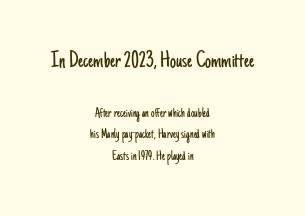
Q: Is the text bold? A: No.
Q: Is the text italic (slanted)? A: No, it is upright.
Q: Is the text underlined? A: No.
Q: How is the paragraph aligned? A: Centered.
Q: Is the spacing between letters normal or unusually wide? A: Normal.
Q: Is the spacing between lines tight, normal or loose? A: Normal.
Q: Which block of text is set in a larger size, the first (top) or the second (bottom)? A: The first (top) one.
